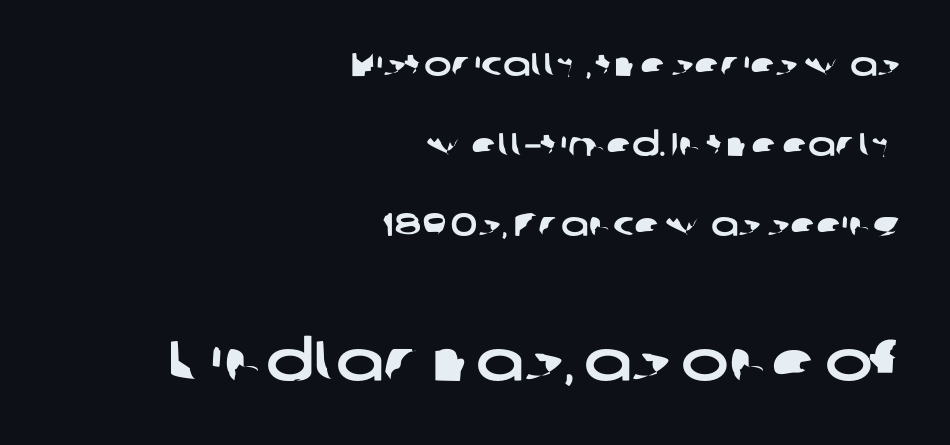
{"serif": "no", "width": "wide", "stroke_contrast": "low", "x_height": "medium", "monospaced": "no", "underline": "no", "align": "right", "line_spacing": "loose", "line_spacing_ratio": 2.43, "letter_spacing": "normal", "letter_spacing_em": 0.0, "larger_block": "second", "size_ratio": 1.73, "glyph_px": 57}
